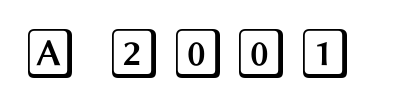
The lettering stays uniformly vertical, giving the passage a roman look. Descenders are the only things crossing below the line.
